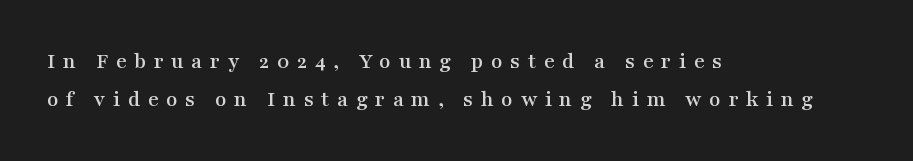
Q: Is the text italic (slanted)? A: No, it is upright.
Q: Is the text underlined? A: No.
Q: How is the paragraph aligned? A: Left-aligned.
Q: Is the spacing between letters normal or unusually wide? A: Unusually wide.
Q: Is the spacing between lines tight, normal or loose? A: Normal.
